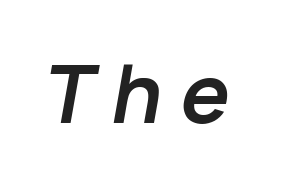
The image shows 78 px bold type, italic (leaning right); set unusually wide letter spacing (+0.23 em), not underlined; low stroke contrast and a medium x-height.
